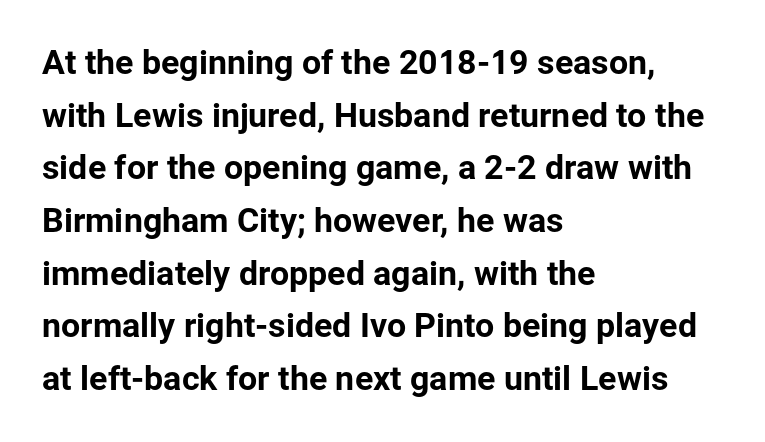
{"serif": "no", "italic": "no", "width": "normal", "stroke_contrast": "low", "x_height": "medium", "monospaced": "no", "underline": "no", "align": "left", "line_spacing": "normal", "line_spacing_ratio": 1.55, "letter_spacing": "normal", "letter_spacing_em": 0.0, "glyph_px": 34}
